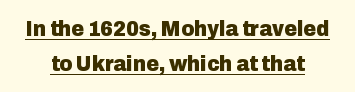
{"italic": "no", "bold": "yes", "underline": "yes", "line_spacing": "normal", "line_spacing_ratio": 1.59, "letter_spacing": "normal", "letter_spacing_em": 0.0, "glyph_px": 22}
